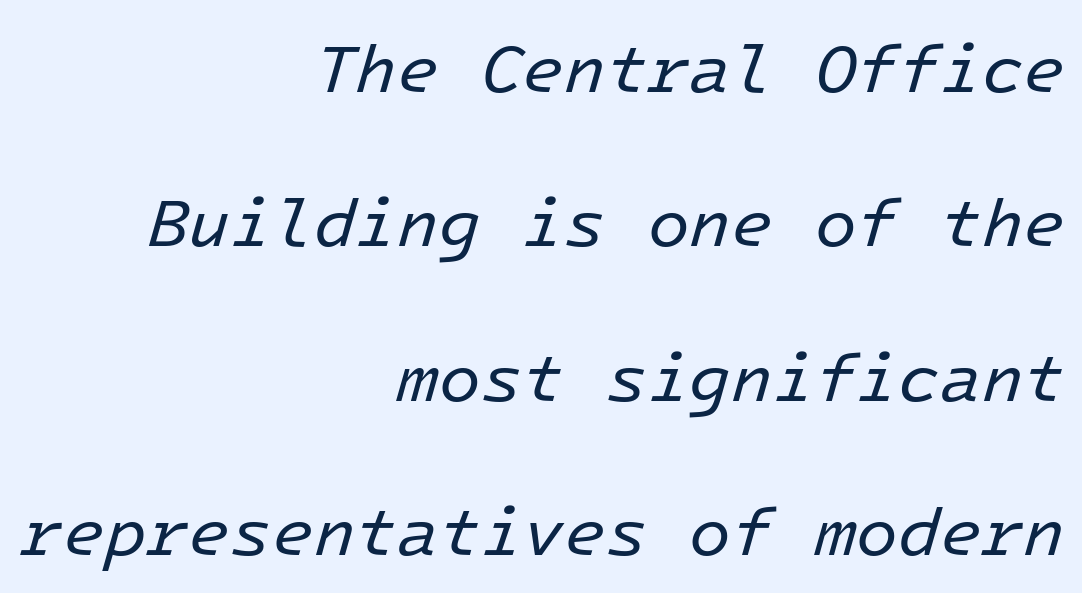
{"italic": "yes", "lean": "right", "slant_degrees": 16, "bold": "no", "weight": "regular", "width": "normal", "stroke_contrast": "low", "x_height": "medium", "monospaced": "yes", "underline": "no", "align": "right", "line_spacing": "loose", "line_spacing_ratio": 2.27, "letter_spacing": "normal", "letter_spacing_em": 0.0, "glyph_px": 68}
